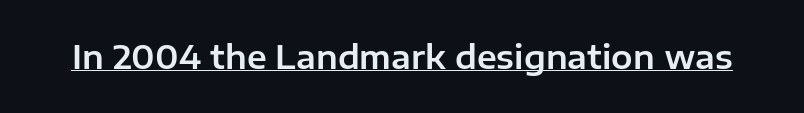
The image shows 32 px sans-serif type, upright; set normal letter spacing, underlined; low stroke contrast and a medium x-height.
